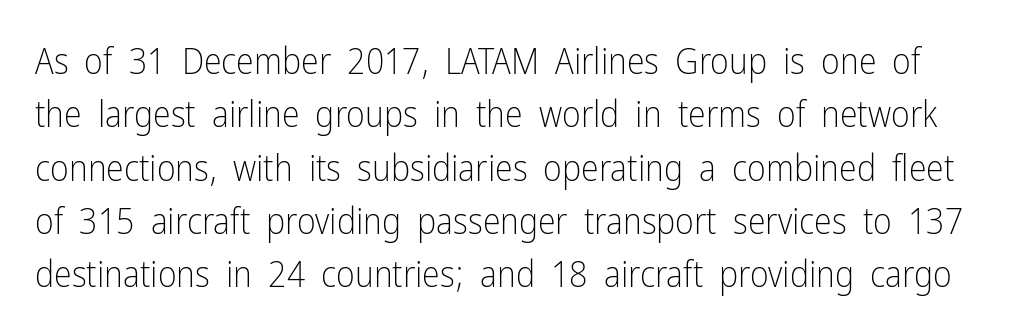
Q: Is the text bold? A: No.
Q: Is the text italic (slanted)? A: No, it is upright.
Q: Is the typeface a serif or a sans-serif typeface? A: Sans-serif.
Q: Is the text underlined? A: No.
Q: Is the spacing between letters normal or unusually wide? A: Normal.
Q: Is the spacing between lines tight, normal or loose? A: Normal.
Q: Width (condensed, normal, or wide)? A: Condensed.
Q: Stroke contrast? A: Low.
Q: x-height? A: Medium.
Q: Monospaced? A: No.
